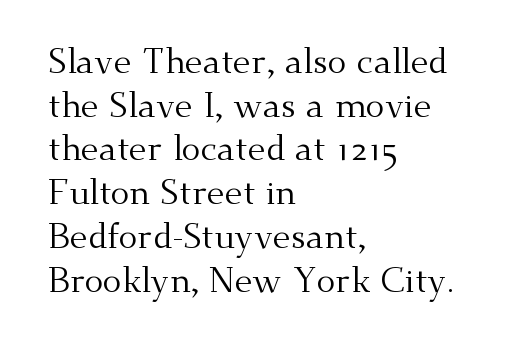
The image shows 35 px regular-weight serif type, upright; set left-aligned, normal line spacing (1.25x), normal letter spacing, not underlined; medium stroke contrast and a small x-height.
